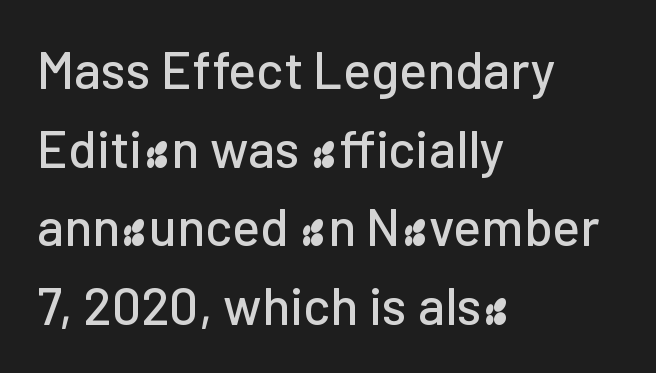
{"serif": "no", "italic": "no", "width": "normal", "stroke_contrast": "low", "x_height": "medium", "monospaced": "no", "underline": "no", "align": "left", "line_spacing": "normal", "line_spacing_ratio": 1.51, "letter_spacing": "normal", "letter_spacing_em": 0.0, "glyph_px": 52}
